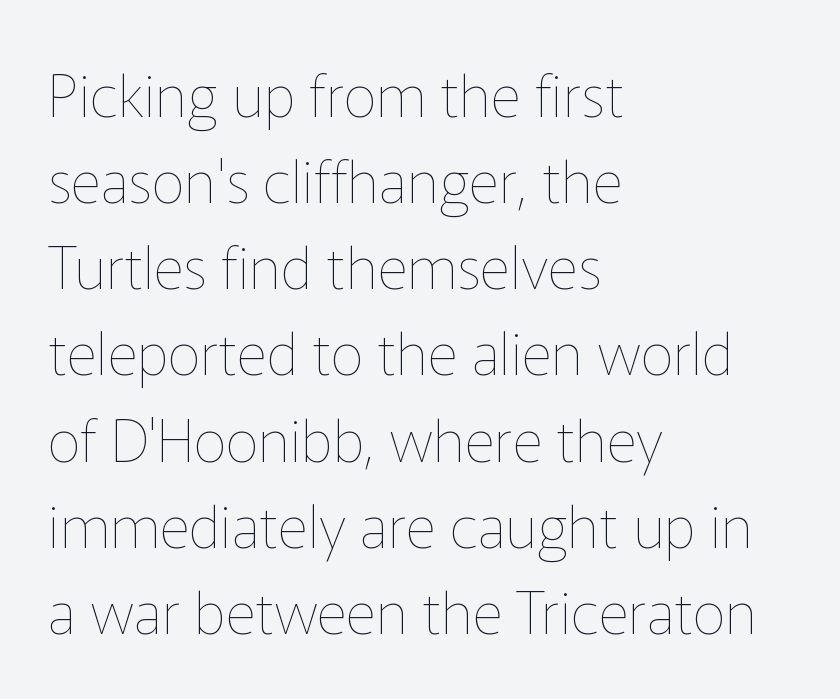
The image shows 59 px thin type, upright; set left-aligned, normal line spacing (1.46x), normal letter spacing, not underlined; low stroke contrast and a medium x-height.
